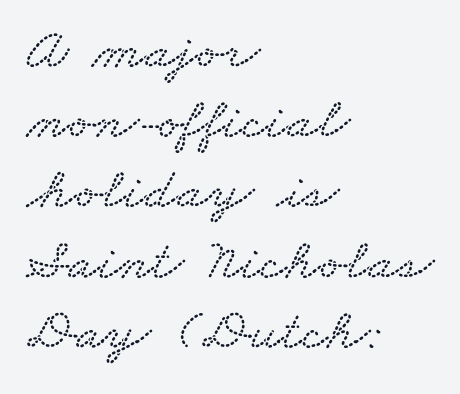
The image shows 58 px wide type; set left-aligned, line spacing 1.21x, normal letter spacing, not underlined; low stroke contrast and a small x-height.
